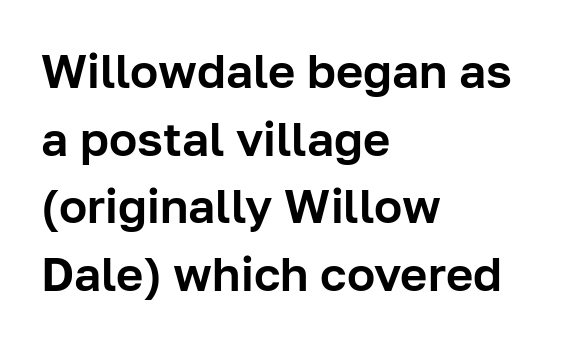
{"serif": "no", "italic": "no", "width": "normal", "stroke_contrast": "low", "x_height": "medium", "monospaced": "no", "underline": "no", "align": "left", "line_spacing": "normal", "line_spacing_ratio": 1.44, "letter_spacing": "normal", "letter_spacing_em": 0.0, "glyph_px": 47}
